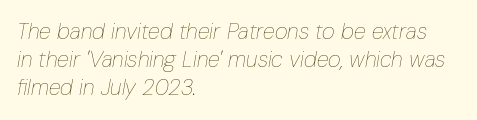
The image shows 22 px text type, italic (leaning right); set left-aligned, normal line spacing (1.28x), normal letter spacing, not underlined.
